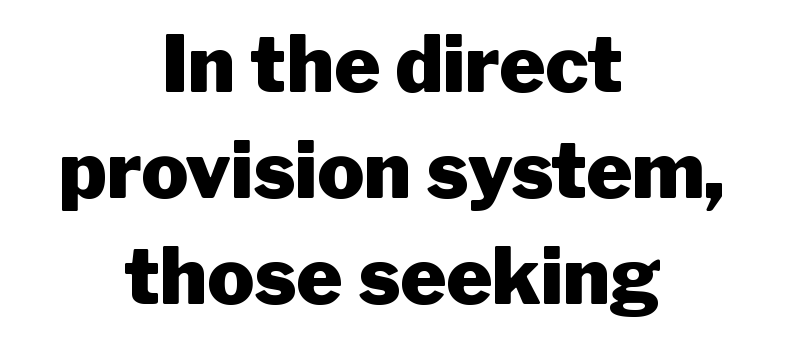
Look at the stroke-to-counter ratio: heavy, a bold. Nope, no serifs anywhere on these letters. The lettering stays uniformly vertical, giving the passage a roman look. You could not count columns in this text — the font is proportionally spaced. Words appear dense and cohesive because spacing is normal.
